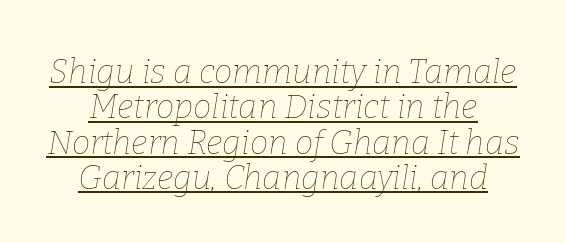
Q: Is the text bold? A: No.
Q: Is the text italic (slanted)? A: Yes, it leans right by about 9 degrees.
Q: Is the text underlined? A: Yes.
Q: How is the paragraph aligned? A: Centered.
Q: Is the spacing between letters normal or unusually wide? A: Normal.
Q: Is the spacing between lines tight, normal or loose? A: Tight.
Q: Width (condensed, normal, or wide)? A: Normal.
Q: Stroke contrast? A: Low.
Q: x-height? A: Medium.
Q: Monospaced? A: No.
